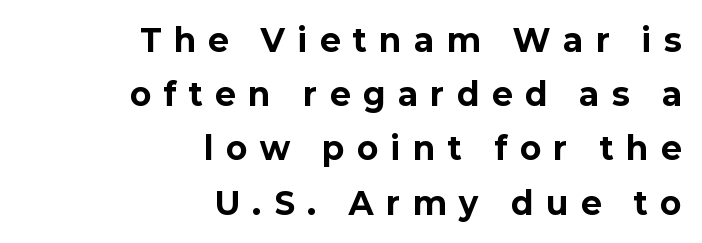
Q: Is the text bold? A: Yes.
Q: Is the text italic (slanted)? A: No, it is upright.
Q: Is the typeface a serif or a sans-serif typeface? A: Sans-serif.
Q: Is the text underlined? A: No.
Q: How is the paragraph aligned? A: Right-aligned.
Q: Is the spacing between letters normal or unusually wide? A: Unusually wide.
Q: Width (condensed, normal, or wide)? A: Normal.
Q: Stroke contrast? A: Low.
Q: x-height? A: Medium.
Q: Monospaced? A: No.
